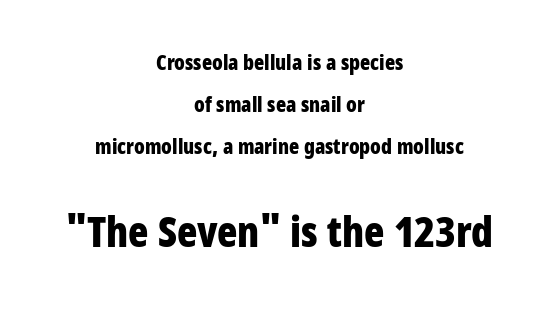
Q: Is the text bold? A: Yes.
Q: Is the text italic (slanted)? A: No, it is upright.
Q: Is the typeface a serif or a sans-serif typeface? A: Sans-serif.
Q: Is the text underlined? A: No.
Q: How is the paragraph aligned? A: Centered.
Q: Is the spacing between letters normal or unusually wide? A: Normal.
Q: Is the spacing between lines tight, normal or loose? A: Loose.
Q: Which block of text is set in a larger size, the first (top) or the second (bottom)? A: The second (bottom) one.
Q: Width (condensed, normal, or wide)? A: Condensed.
Q: Stroke contrast? A: Low.
Q: x-height? A: Medium.
Q: Monospaced? A: No.
